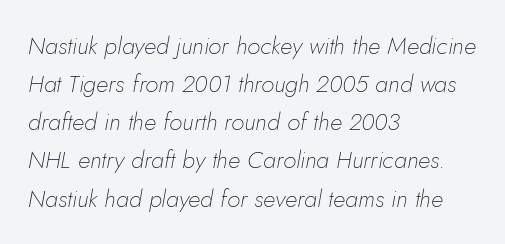
Leftover space on each line is placed entirely after the last word. The typesetting does not lean heavy: it is not bold. Caption: standard tracking, unaltered. Underline: absent. The face used here has a pronounced slope to its letters. Compared with typical paragraphs, the rows here are spaced about the same.
